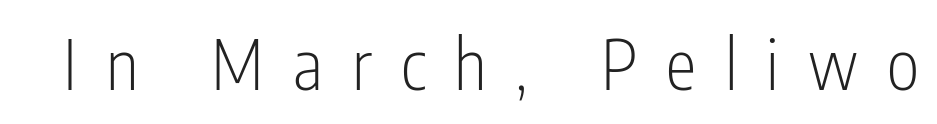
{"serif": "no", "italic": "no", "bold": "no", "weight": "light", "width": "condensed", "stroke_contrast": "low", "x_height": "medium", "monospaced": "no", "underline": "no", "letter_spacing": "wide", "letter_spacing_em": 0.42, "glyph_px": 69}
